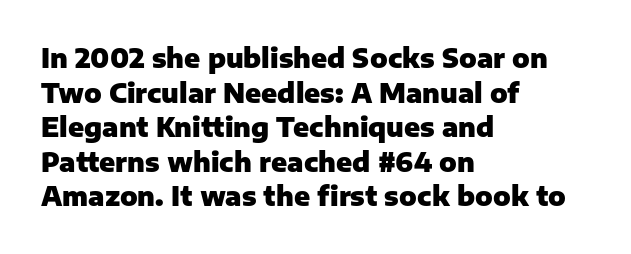
The image shows 26 px bold type, upright; set left-aligned, normal line spacing (1.33x), normal letter spacing, not underlined.
